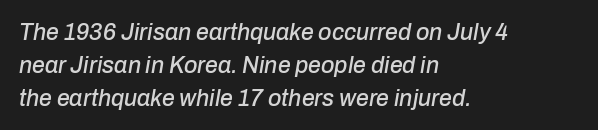
The image shows 23 px text type, italic (leaning right); set left-aligned, normal line spacing (1.43x), normal letter spacing, not underlined.
